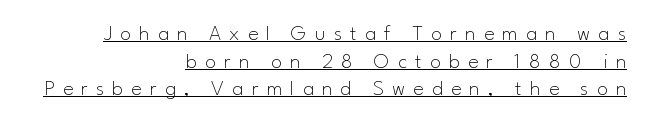
Q: Is the text bold? A: No.
Q: Is the text italic (slanted)? A: No, it is upright.
Q: Is the text underlined? A: Yes.
Q: How is the paragraph aligned? A: Right-aligned.
Q: Is the spacing between letters normal or unusually wide? A: Unusually wide.
Q: Is the spacing between lines tight, normal or loose? A: Normal.
